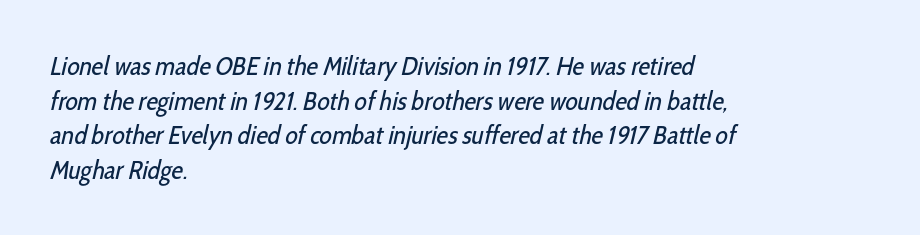
The image shows 26 px text type; set left-aligned, normal line spacing (1.33x), normal letter spacing, not underlined.
